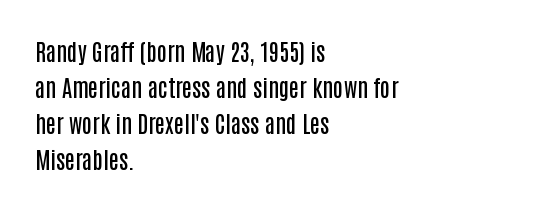
{"italic": "no", "bold": "semi", "underline": "no", "align": "left", "line_spacing": "normal", "line_spacing_ratio": 1.56, "letter_spacing": "normal", "letter_spacing_em": 0.0, "glyph_px": 23}
